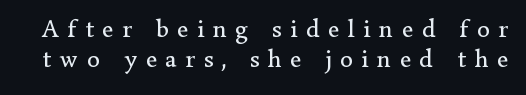
{"italic": "no", "bold": "no", "underline": "no", "line_spacing": "tight", "line_spacing_ratio": 1.14, "letter_spacing": "wide", "letter_spacing_em": 0.33, "glyph_px": 26}
